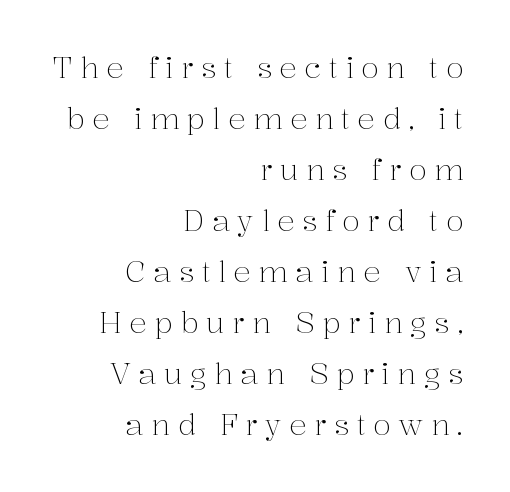
Descenders are the only things crossing below the line. Bold? No — there's no thickening of the strokes. Think of a printed novel: that variable character pitch is what you see here. The line texture is sparse and dotted thanks to wide tracking. Ascenders rise straight up at ninety degrees. The lines are quadded right.
